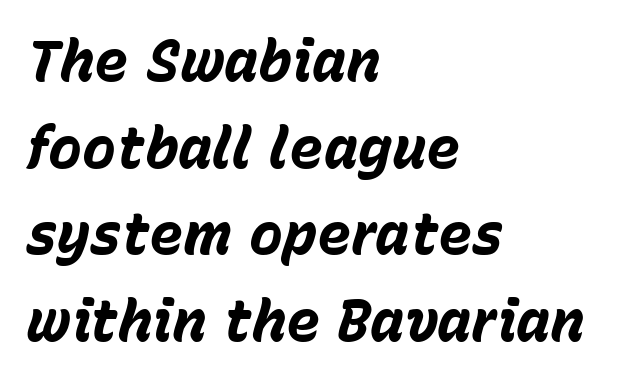
{"italic": "yes", "lean": "right", "slant_degrees": 15, "bold": "yes", "weight": "bold", "width": "normal", "stroke_contrast": "low", "x_height": "medium", "monospaced": "no", "underline": "no", "align": "left", "line_spacing": "normal", "line_spacing_ratio": 1.52, "letter_spacing": "normal", "letter_spacing_em": 0.0, "glyph_px": 57}
